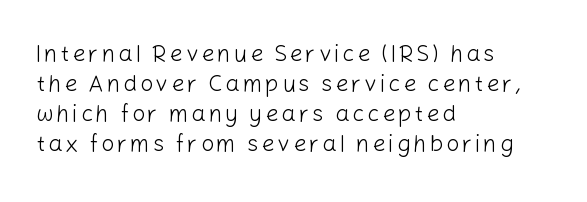
{"italic": "no", "bold": "no", "underline": "no", "align": "left", "line_spacing": "normal", "line_spacing_ratio": 1.31, "glyph_px": 23}
